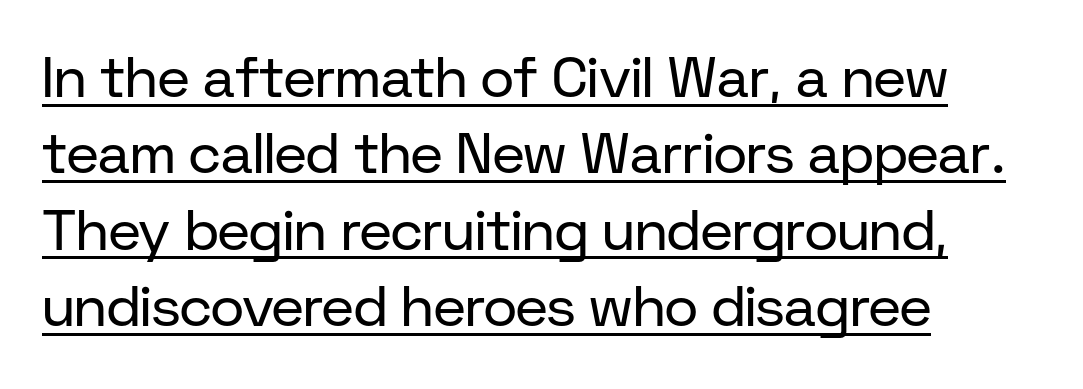
Caption: multi-line text, flush left, ragged right. Character widths vary here, with narrow letters taking less room than wide ones. The designer left line spacing at the default. Serif or sans? Sans — the stroke terminals are bare. On a weight scale, this lands at 450 or below.
